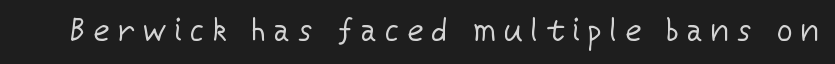
The image shows 31 px regular-weight sans-serif type, upright; set unusually wide letter spacing (+0.27 em), not underlined; low stroke contrast and a medium x-height.
